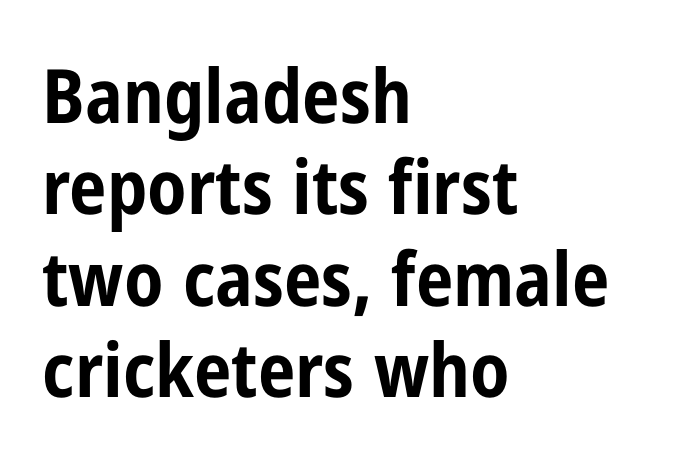
Every letter is thick-stroked: bold, no question. The specimen omits any rule beneath the text block's lines. I'd call this a sans setting — the letters go barefoot. Spacing verdict: proportional, widths tailored to each character. This is the regular roman posture of the typeface.
